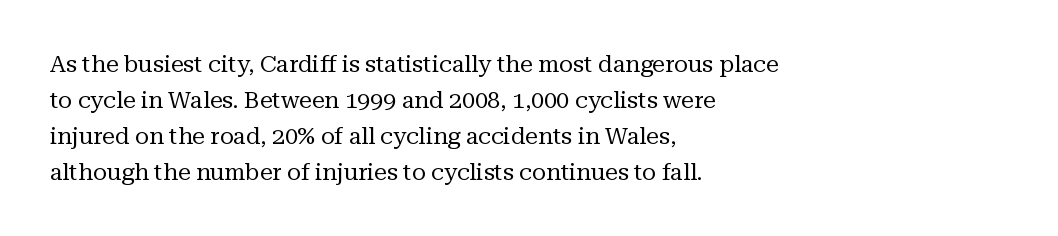
The image shows 23 px text type, upright; set left-aligned, normal line spacing (1.56x), normal letter spacing, not underlined.
